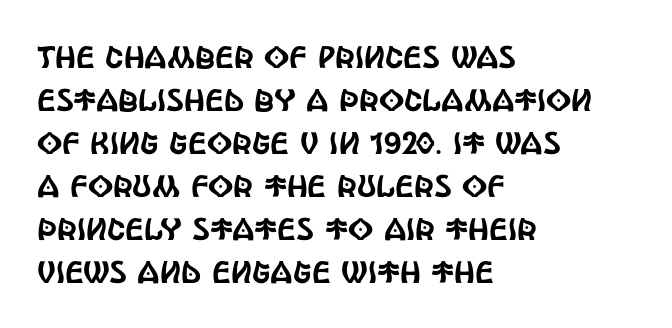
Character widths vary here, with narrow letters taking less room than wide ones. The rag falls on the right side of this text block. The horizontal fit of the characters is conventional and even. Does the lettering tilt? It doesn't — this is upright. These lines sit exactly where default settings would place them. Does the type have serifs? No, each stem ends abruptly.
